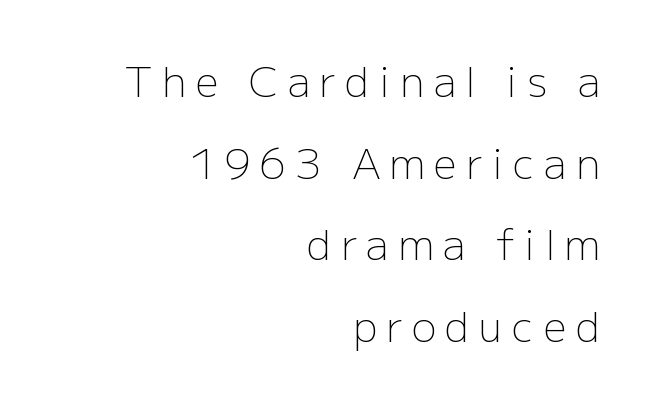
Q: Is the text bold? A: No.
Q: Is the text italic (slanted)? A: No, it is upright.
Q: Is the typeface a serif or a sans-serif typeface? A: Sans-serif.
Q: Is the text underlined? A: No.
Q: How is the paragraph aligned? A: Right-aligned.
Q: Is the spacing between letters normal or unusually wide? A: Unusually wide.
Q: Is the spacing between lines tight, normal or loose? A: Loose.
Q: Width (condensed, normal, or wide)? A: Normal.
Q: Stroke contrast? A: Low.
Q: x-height? A: Medium.
Q: Monospaced? A: No.
